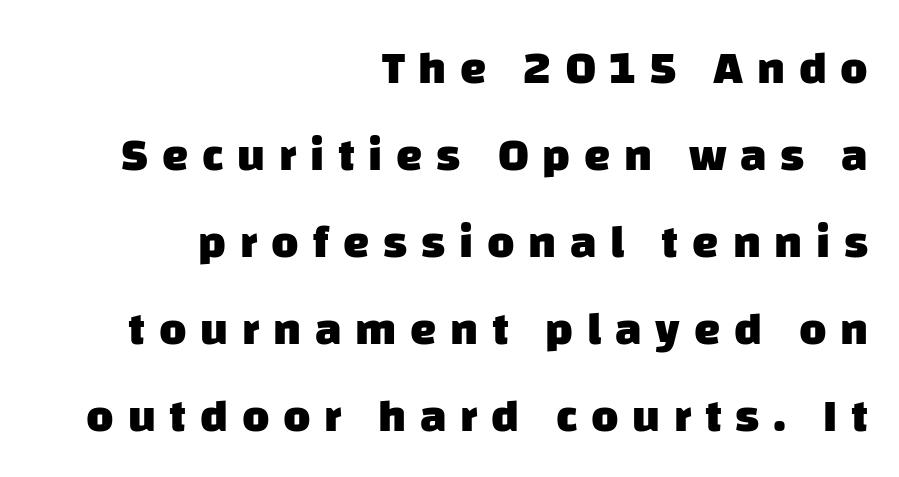
The image shows 47 px heavy sans-serif type; set right-aligned, line spacing 1.85x, unusually wide letter spacing (+0.29 em), not underlined; low stroke contrast and a large x-height.
